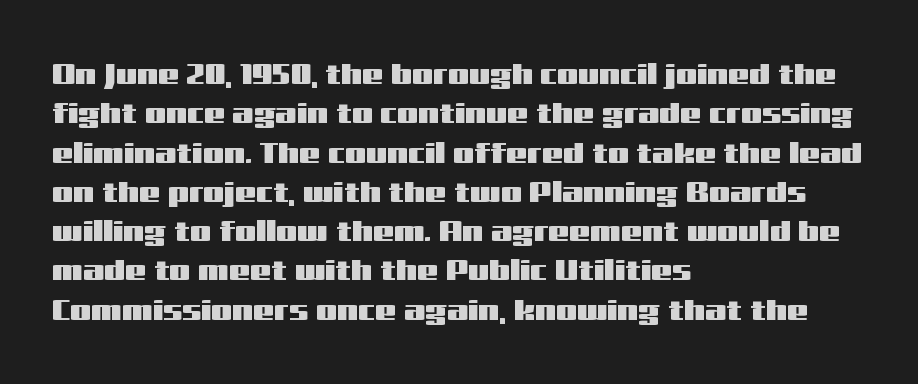
The image shows 30 px wide sans-serif type, upright; set left-aligned, normal line spacing (1.31x), normal letter spacing, not underlined; medium stroke contrast and a medium x-height.
